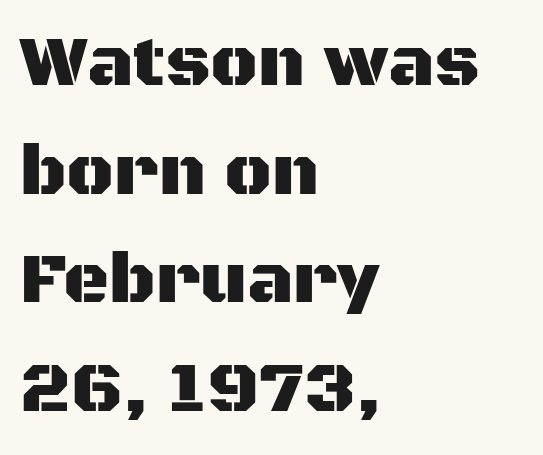
The image shows 71 px sans-serif type, upright; set left-aligned, normal line spacing (1.53x), normal letter spacing, not underlined; medium stroke contrast and a large x-height.
